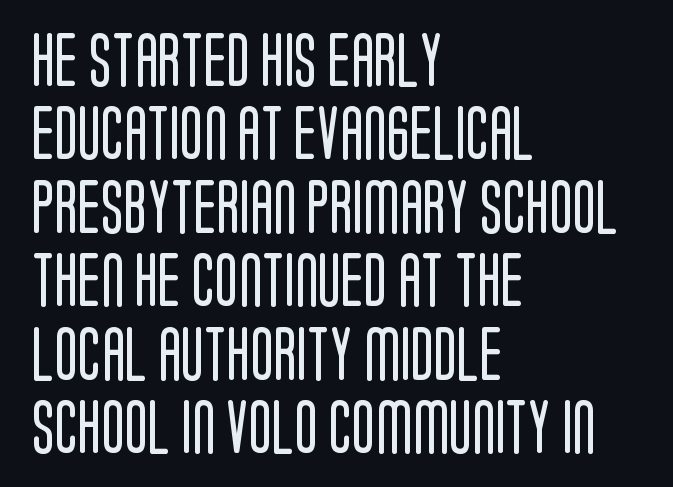
The image shows 54 px regular-weight, condensed sans-serif type, upright; set left-aligned, normal line spacing (1.36x), normal letter spacing, not underlined; low stroke contrast and a large x-height.
